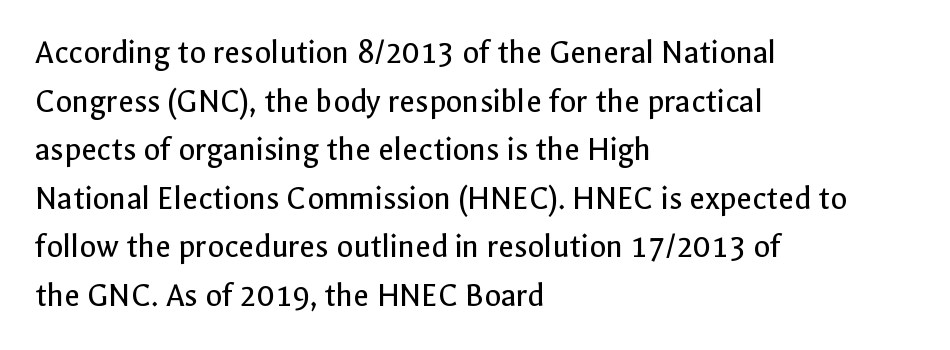
{"serif": "no", "italic": "no", "bold": "no", "weight": "regular", "width": "normal", "x_height": "medium", "monospaced": "no", "underline": "no", "align": "left", "line_spacing": "normal", "line_spacing_ratio": 1.43, "letter_spacing": "normal", "letter_spacing_em": 0.0, "glyph_px": 34}
